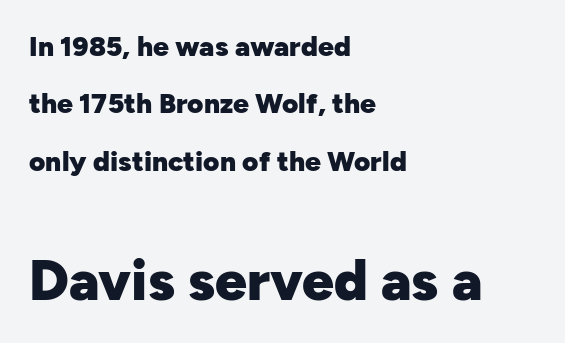
{"serif": "no", "italic": "no", "bold": "yes", "weight": "heavy", "width": "normal", "stroke_contrast": "low", "x_height": "medium", "monospaced": "no", "underline": "no", "align": "left", "line_spacing": "loose", "line_spacing_ratio": 2.05, "letter_spacing": "normal", "letter_spacing_em": 0.0, "larger_block": "second", "size_ratio": 2.0, "glyph_px": 56}
